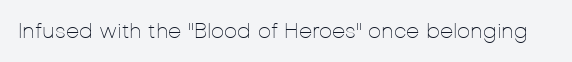
{"italic": "no", "bold": "no", "underline": "no", "letter_spacing": "normal", "letter_spacing_em": 0.0, "glyph_px": 21}
